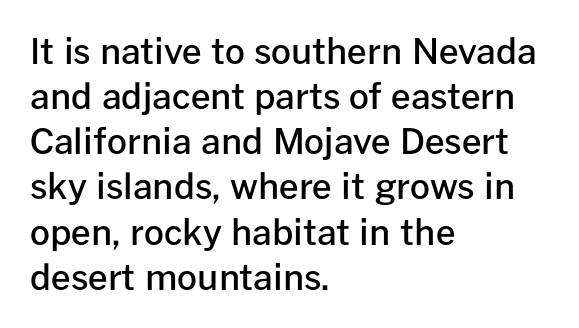
{"serif": "no", "italic": "no", "bold": "semi", "weight": "semibold", "width": "normal", "stroke_contrast": "low", "x_height": "medium", "monospaced": "no", "underline": "no", "align": "left", "line_spacing": "normal", "line_spacing_ratio": 1.29, "letter_spacing": "normal", "letter_spacing_em": 0.0, "glyph_px": 35}
